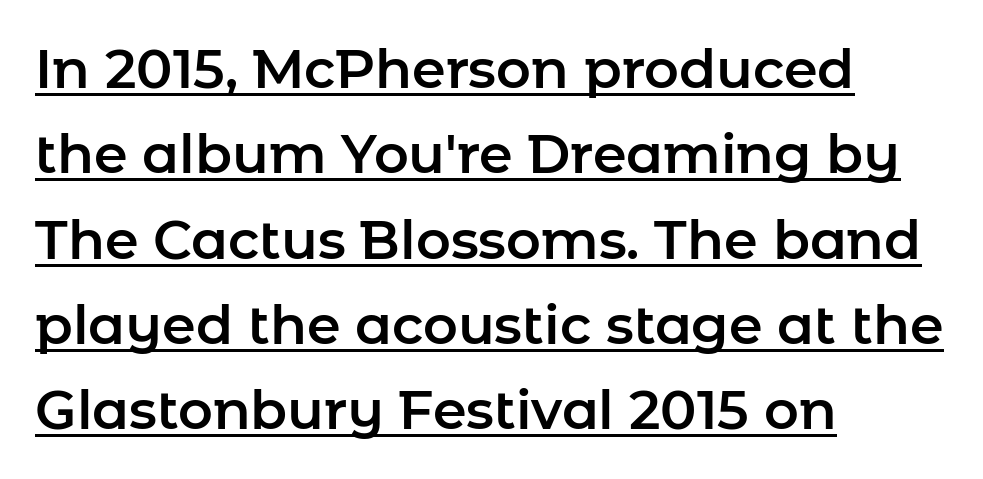
Q: Is the text italic (slanted)? A: No, it is upright.
Q: Is the typeface a serif or a sans-serif typeface? A: Sans-serif.
Q: Is the text underlined? A: Yes.
Q: How is the paragraph aligned? A: Left-aligned.
Q: Is the spacing between letters normal or unusually wide? A: Normal.
Q: Is the spacing between lines tight, normal or loose? A: Normal.
Q: Width (condensed, normal, or wide)? A: Normal.
Q: Stroke contrast? A: Low.
Q: x-height? A: Medium.
Q: Monospaced? A: No.
